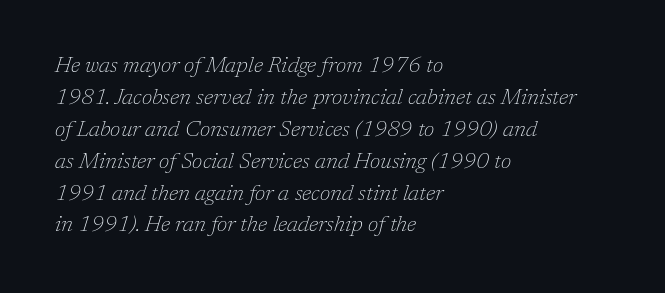
Counters stay open thanks to moderate or lighter strokes. A typesetter would mark this as italic. Check under the words: just untouched page. Alignment: flush left. This rendering leaves character spacing at its baseline value.
